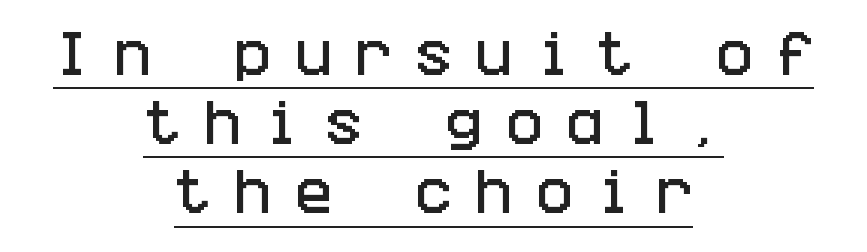
The sample's only ornament is a line tracing under the words. The passage is arranged like a title page — every line centered. The letters stand straight up with perfectly vertical stems. I'd call this a sans setting — the letters go barefoot.
